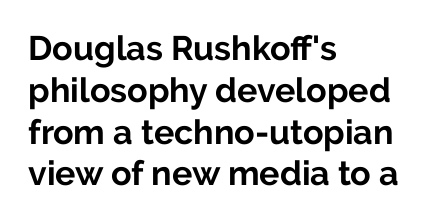
No extra tracking has been applied to these lines. The ragged edge is on the right, which tells us the setting is flush left. I'd call this a sans setting — the letters go barefoot. A roman cut, with each character standing at attention. The characters look thick and weighty, a clear bold.
